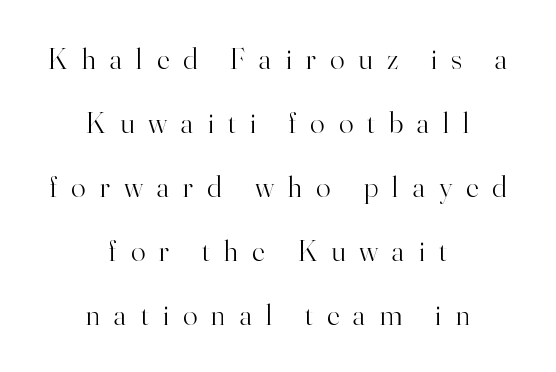
{"serif": "yes", "italic": "no", "bold": "no", "weight": "light", "width": "normal", "stroke_contrast": "high", "x_height": "small", "monospaced": "no", "underline": "no", "align": "center", "line_spacing": "loose", "line_spacing_ratio": 2.13, "letter_spacing": "wide", "letter_spacing_em": 0.47, "glyph_px": 30}
